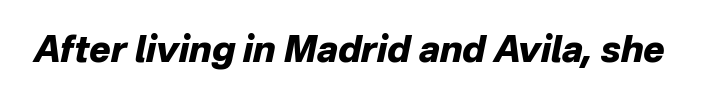
Would a proofreader flag this as italicized? Yes. Every letter is thick-stroked: bold, no question. Each word holds together tightly as a unit, with standard inter-letter gaps. Here the designer chose a conventional face with non-uniform glyph widths. No word sits above an underline.
